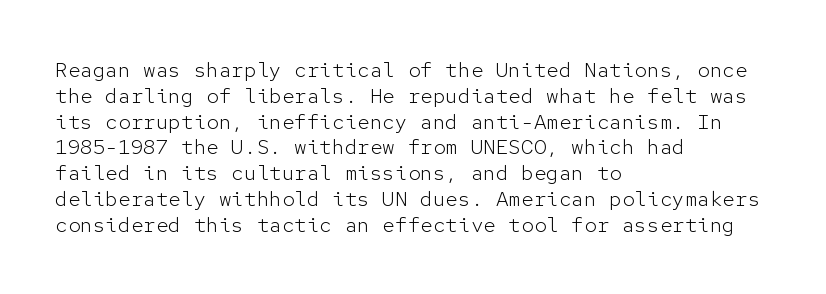
Q: Is the text bold? A: No.
Q: Is the text italic (slanted)? A: No, it is upright.
Q: Is the text underlined? A: No.
Q: How is the paragraph aligned? A: Left-aligned.
Q: Is the spacing between letters normal or unusually wide? A: Normal.
